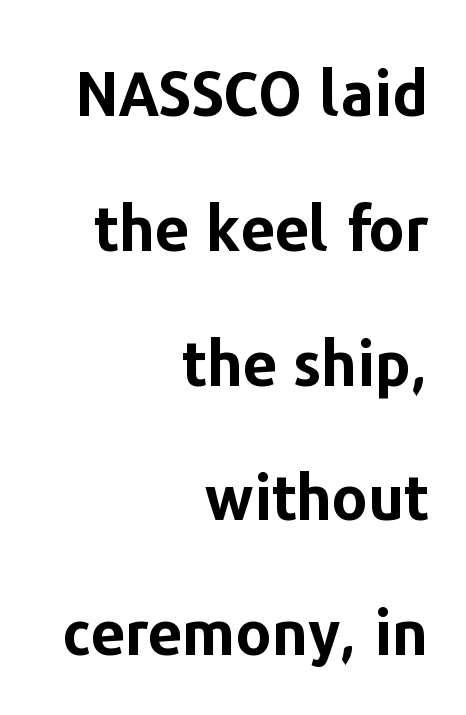
How heavy is the stroke? Heavy — this is a bold. Serifs: no, the terminals of the letterforms are clean. Character widths vary here, with narrow letters taking less room than wide ones. The letterforms sit shoulder to shoulder at normal distance.
